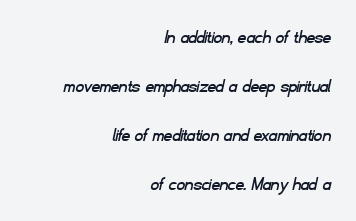
Check the space under the baseline: it is left empty. Each word holds together tightly as a unit, with standard inter-letter gaps. Is there much room between lines? Yes — plenty of vertical air separates them. Each line ends at the same right margin while the left side varies.
